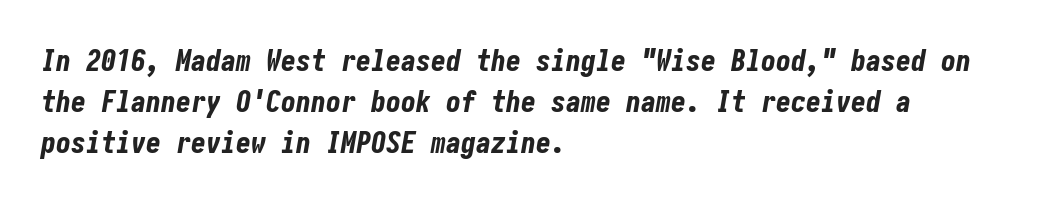
Q: Is the text bold? A: Yes.
Q: Is the text italic (slanted)? A: Yes, it leans right by about 10 degrees.
Q: Is the text underlined? A: No.
Q: How is the paragraph aligned? A: Left-aligned.
Q: Is the spacing between letters normal or unusually wide? A: Normal.
Q: Is the spacing between lines tight, normal or loose? A: Normal.
Q: Width (condensed, normal, or wide)? A: Condensed.
Q: Stroke contrast? A: Low.
Q: x-height? A: Medium.
